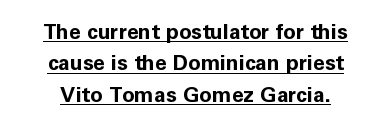
The line-height multiplier appears to be the usual default. This sample is center-justified, so both line endings float freely. Upright lettering throughout. The letters sit at their default tracking, neither squeezed nor spread.
